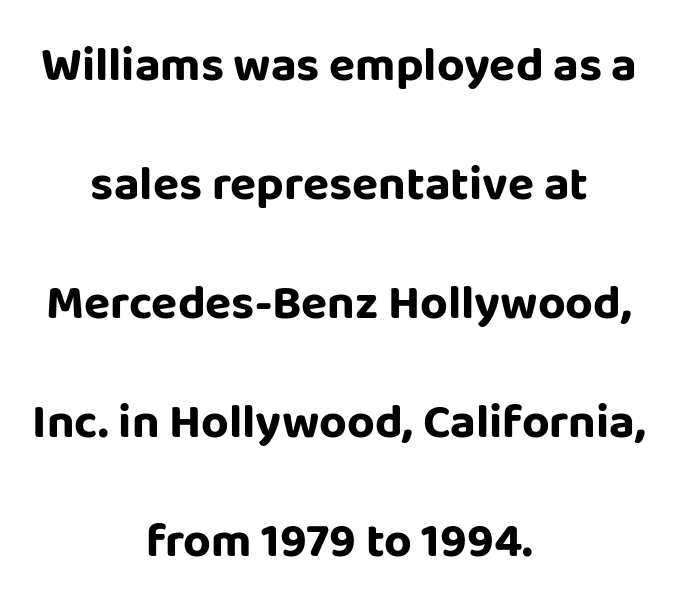
{"serif": "no", "italic": "no", "bold": "yes", "weight": "bold", "width": "normal", "stroke_contrast": "low", "x_height": "large", "monospaced": "no", "underline": "no", "align": "center", "line_spacing": "loose", "line_spacing_ratio": 2.48, "letter_spacing": "normal", "letter_spacing_em": 0.0, "glyph_px": 48}
